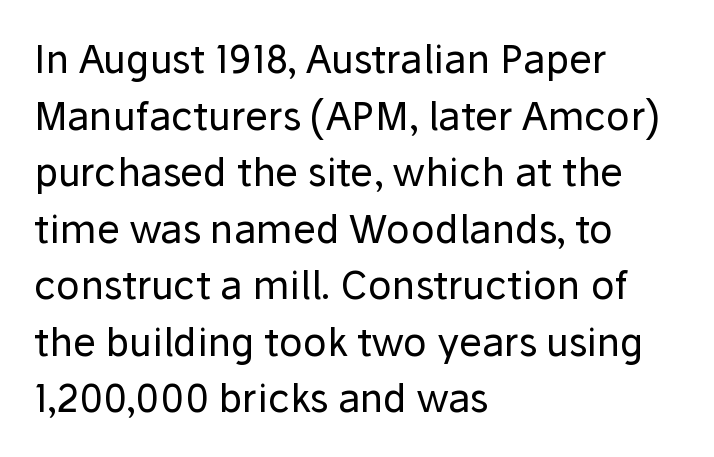
Q: Is the text bold? A: No.
Q: Is the text italic (slanted)? A: No, it is upright.
Q: Is the typeface a serif or a sans-serif typeface? A: Sans-serif.
Q: Is the text underlined? A: No.
Q: How is the paragraph aligned? A: Left-aligned.
Q: Is the spacing between letters normal or unusually wide? A: Normal.
Q: Is the spacing between lines tight, normal or loose? A: Normal.
Q: Width (condensed, normal, or wide)? A: Normal.
Q: Stroke contrast? A: Low.
Q: x-height? A: Medium.
Q: Monospaced? A: No.
